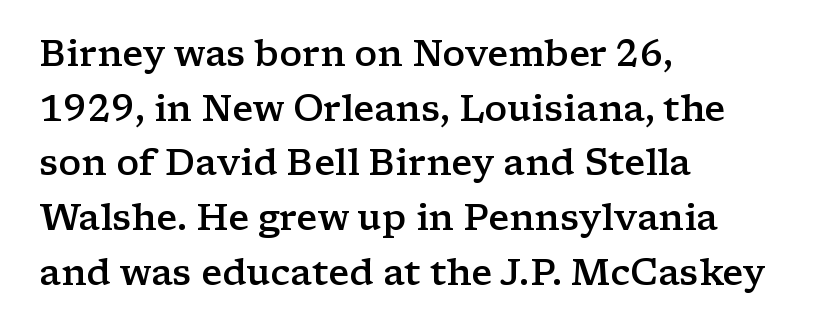
{"serif": "yes", "italic": "no", "bold": "semi", "weight": "semibold", "width": "wide", "stroke_contrast": "low", "x_height": "medium", "monospaced": "no", "underline": "no", "align": "left", "line_spacing": "normal", "line_spacing_ratio": 1.52, "letter_spacing": "normal", "letter_spacing_em": 0.0, "glyph_px": 36}
